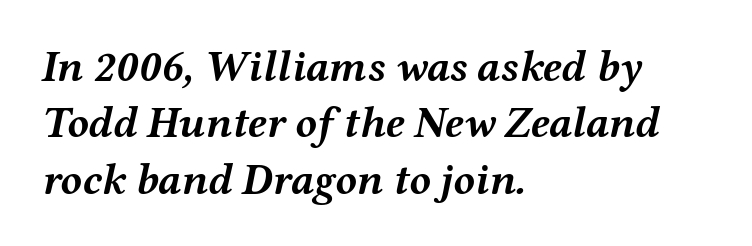
{"italic": "yes", "lean": "right", "slant_degrees": 12, "bold": "yes", "weight": "semibold", "width": "wide", "stroke_contrast": "medium", "x_height": "medium", "monospaced": "no", "underline": "no", "align": "left", "line_spacing": "normal", "line_spacing_ratio": 1.28, "letter_spacing": "normal", "letter_spacing_em": 0.0, "glyph_px": 44}
